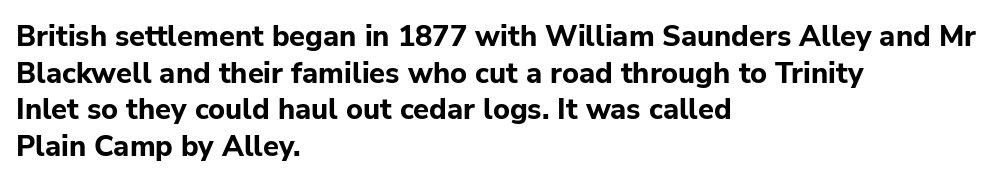
The image shows 29 px bold sans-serif type, upright; set left-aligned, normal line spacing (1.26x), normal letter spacing, not underlined; low stroke contrast and a medium x-height.
